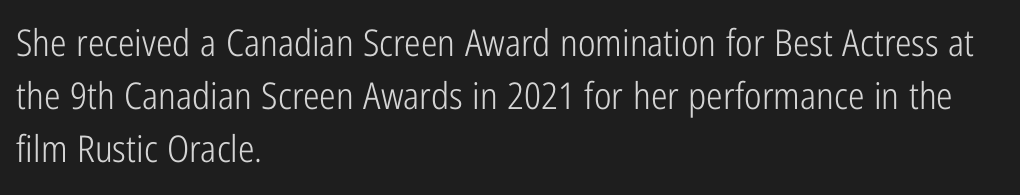
{"serif": "no", "italic": "no", "bold": "no", "weight": "light", "width": "condensed", "stroke_contrast": "low", "x_height": "medium", "monospaced": "no", "underline": "no", "align": "left", "line_spacing": "normal", "line_spacing_ratio": 1.43, "letter_spacing": "normal", "letter_spacing_em": 0.0, "glyph_px": 37}
